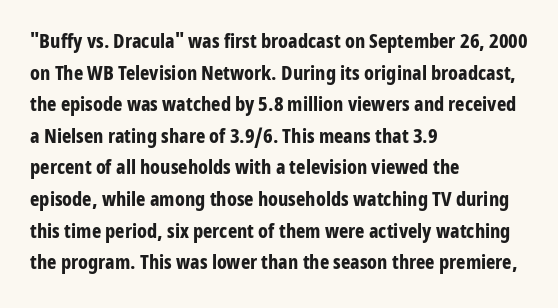
{"italic": "no", "bold": "yes", "underline": "no", "align": "left", "line_spacing": "normal", "line_spacing_ratio": 1.58, "letter_spacing": "normal", "letter_spacing_em": 0.0, "glyph_px": 20}
